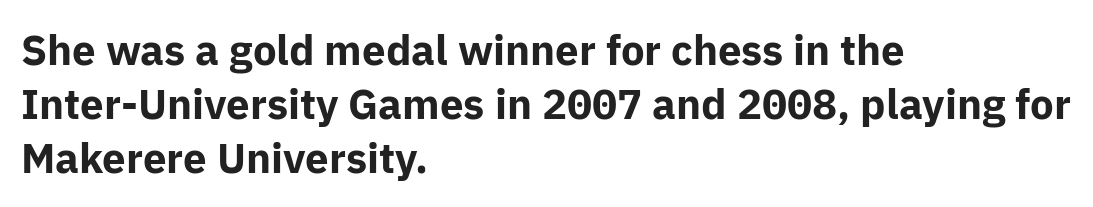
{"serif": "no", "italic": "no", "bold": "yes", "weight": "bold", "width": "normal", "stroke_contrast": "low", "x_height": "medium", "monospaced": "no", "underline": "no", "align": "left", "line_spacing": "normal", "line_spacing_ratio": 1.29, "letter_spacing": "normal", "letter_spacing_em": 0.0, "glyph_px": 42}
